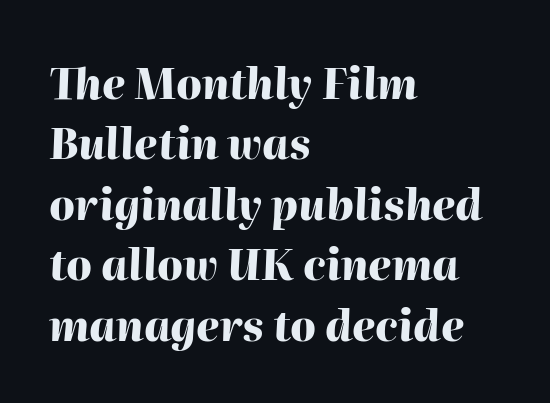
The image shows 42 px heavy type, italic (leaning right); set left-aligned, normal line spacing (1.44x), normal letter spacing, not underlined; high stroke contrast and a medium x-height.
